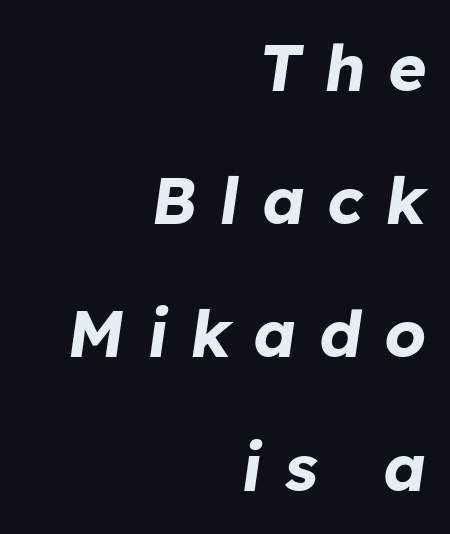
{"italic": "yes", "lean": "right", "slant_degrees": 8, "bold": "yes", "weight": "bold", "width": "normal", "stroke_contrast": "low", "x_height": "medium", "monospaced": "no", "underline": "no", "align": "right", "line_spacing": "loose", "line_spacing_ratio": 2.05, "letter_spacing": "wide", "letter_spacing_em": 0.35, "glyph_px": 65}
